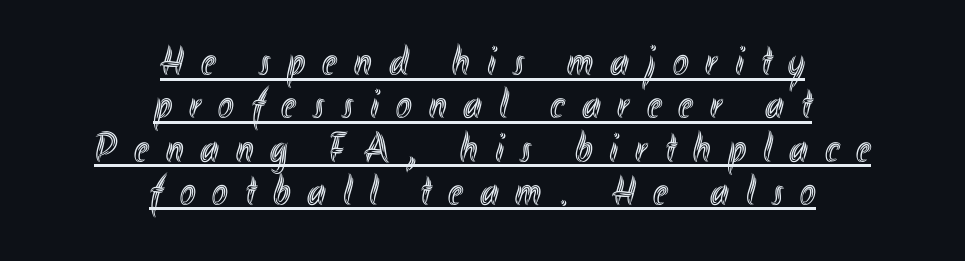
{"width": "condensed", "x_height": "small", "monospaced": "no", "underline": "yes", "align": "center", "line_spacing": "tight", "line_spacing_ratio": 1.03, "letter_spacing": "wide", "letter_spacing_em": 0.41, "glyph_px": 42}
